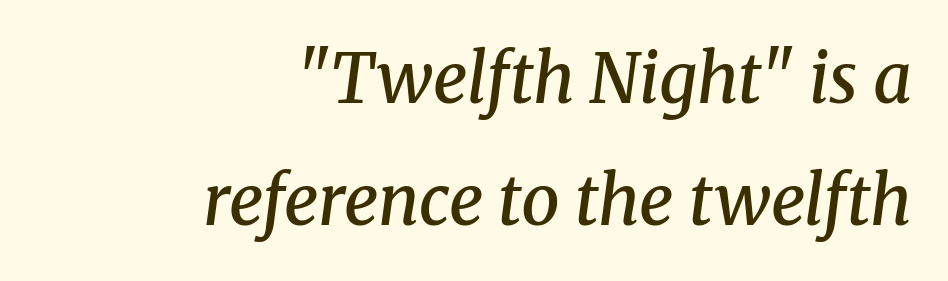
Q: Is the text bold? A: Semi-bold.
Q: Is the text italic (slanted)? A: Yes, it leans right by about 8 degrees.
Q: Is the typeface a serif or a sans-serif typeface? A: Serif.
Q: Is the text underlined? A: No.
Q: How is the paragraph aligned? A: Right-aligned.
Q: Is the spacing between letters normal or unusually wide? A: Normal.
Q: Width (condensed, normal, or wide)? A: Normal.
Q: Stroke contrast? A: Medium.
Q: x-height? A: Medium.
Q: Monospaced? A: No.
